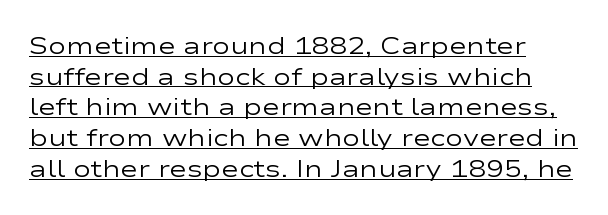
{"italic": "no", "bold": "no", "underline": "yes", "line_spacing": "normal", "line_spacing_ratio": 1.28, "letter_spacing": "normal", "letter_spacing_em": 0.0, "glyph_px": 24}
